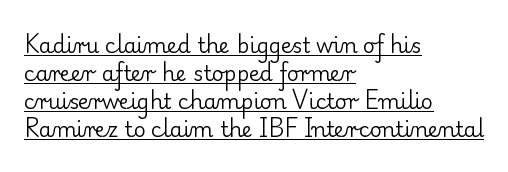
The image shows 21 px text type, upright; set left-aligned, normal line spacing (1.34x), normal letter spacing, underlined.
